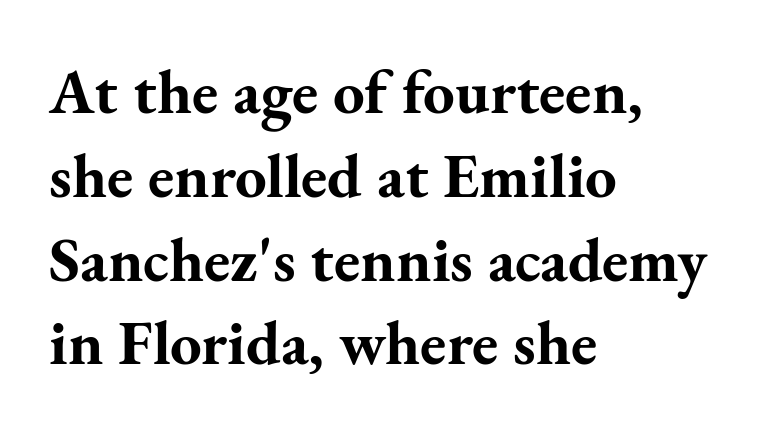
The horizontal fit of the characters is conventional and even. Descenders hang freely into open space. The ragged edge is on the right, which tells us the setting is flush left. Every character sits straight up, as roman type does.
